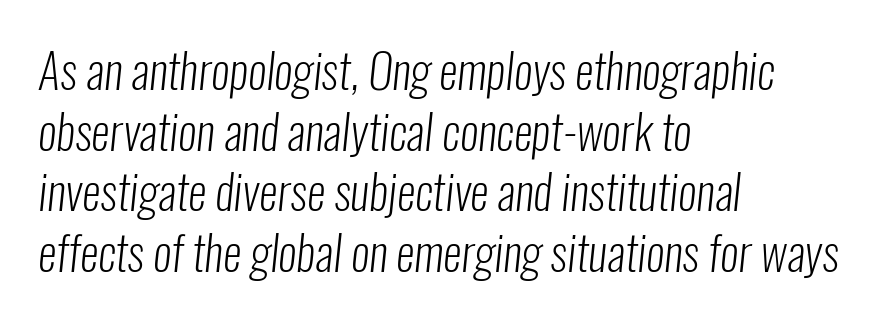
{"serif": "no", "bold": "no", "weight": "light", "width": "condensed", "stroke_contrast": "low", "x_height": "medium", "monospaced": "no", "underline": "no", "align": "left", "line_spacing": "normal", "line_spacing_ratio": 1.29, "letter_spacing": "normal", "letter_spacing_em": 0.0, "glyph_px": 47}
